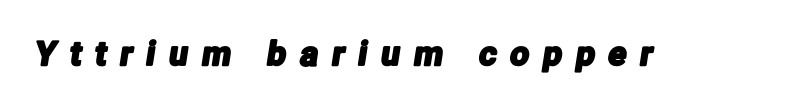
The image shows 33 px condensed sans-serif type; set unusually wide letter spacing (+0.43 em), not underlined; low stroke contrast and a medium x-height.
